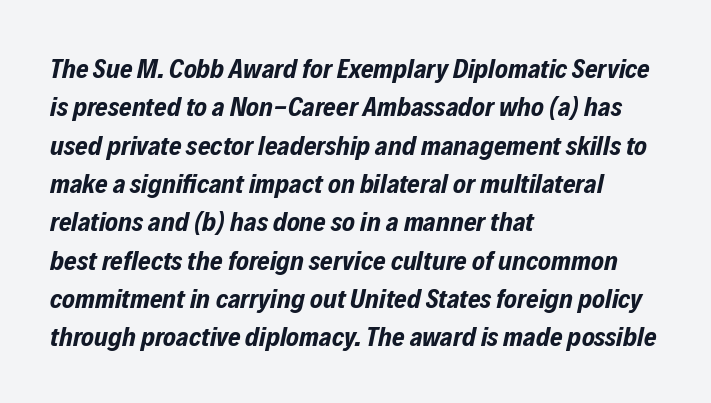
Q: Is the text bold? A: Yes.
Q: Is the text italic (slanted)? A: Yes, it leans right by about 12 degrees.
Q: Is the text underlined? A: No.
Q: How is the paragraph aligned? A: Left-aligned.
Q: Is the spacing between letters normal or unusually wide? A: Normal.
Q: Is the spacing between lines tight, normal or loose? A: Normal.
